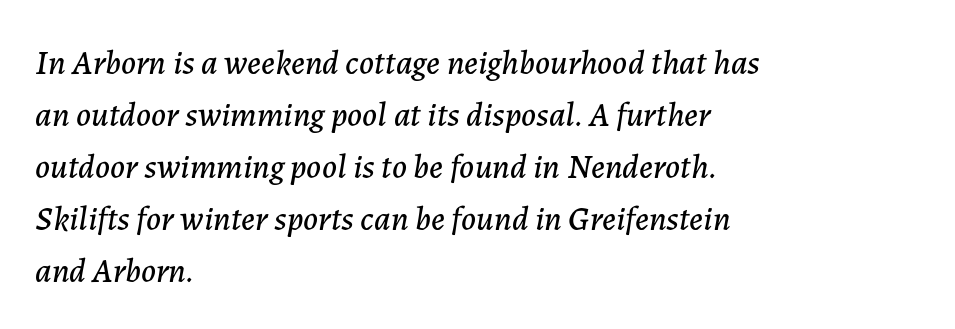
The image shows 34 px text type, italic (leaning right); set left-aligned, normal line spacing (1.53x), normal letter spacing, not underlined; low stroke contrast and a medium x-height.
